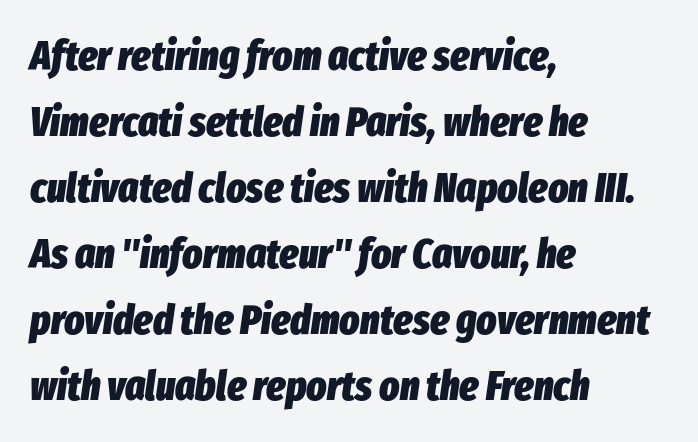
Unmarked baselines from the first word to the last. The vertical gap from one line to the next is medium. The strokes are fattened all the way to bold. You could not count columns in this text — the font is proportionally spaced. The ragged edge is on the right, which tells us the setting is flush left. Nothing unusual about the tracking: characters are spaced as the font intends.
